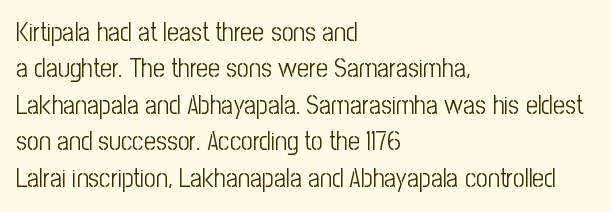
The image shows 26 px text type, upright; set left-aligned, normal line spacing (1.4x), normal letter spacing, not underlined.
